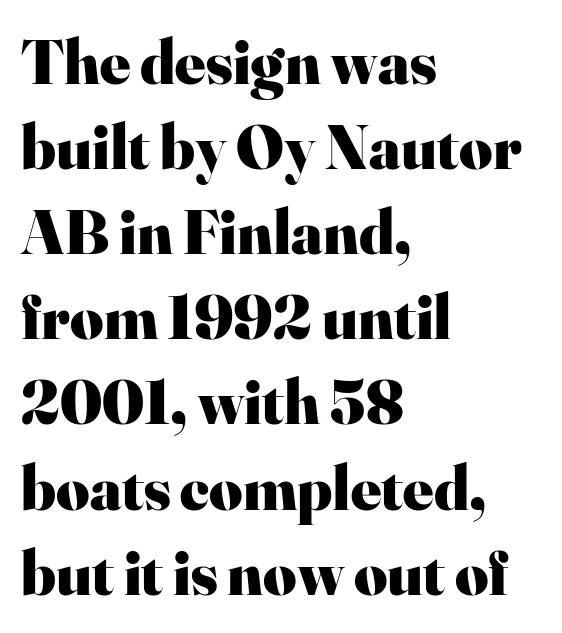
Q: Is the text bold? A: Yes.
Q: Is the text italic (slanted)? A: No, it is upright.
Q: Is the typeface a serif or a sans-serif typeface? A: Serif.
Q: Is the text underlined? A: No.
Q: How is the paragraph aligned? A: Left-aligned.
Q: Is the spacing between letters normal or unusually wide? A: Normal.
Q: Is the spacing between lines tight, normal or loose? A: Normal.
Q: Width (condensed, normal, or wide)? A: Normal.
Q: Stroke contrast? A: High.
Q: x-height? A: Small.
Q: Monospaced? A: No.
